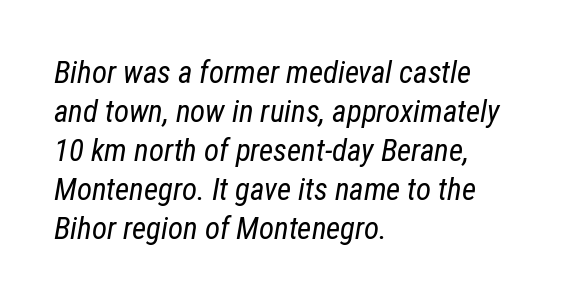
Q: Is the text bold? A: No.
Q: Is the text italic (slanted)? A: Yes, it leans right by about 12 degrees.
Q: Is the text underlined? A: No.
Q: How is the paragraph aligned? A: Left-aligned.
Q: Is the spacing between letters normal or unusually wide? A: Normal.
Q: Is the spacing between lines tight, normal or loose? A: Normal.
Q: Width (condensed, normal, or wide)? A: Condensed.
Q: Stroke contrast? A: Low.
Q: x-height? A: Medium.
Q: Monospaced? A: No.
